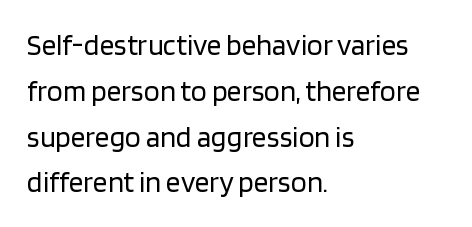
Q: Is the text bold? A: No.
Q: Is the text italic (slanted)? A: No, it is upright.
Q: Is the typeface a serif or a sans-serif typeface? A: Sans-serif.
Q: Is the text underlined? A: No.
Q: How is the paragraph aligned? A: Left-aligned.
Q: Is the spacing between letters normal or unusually wide? A: Normal.
Q: Is the spacing between lines tight, normal or loose? A: Normal.
Q: Width (condensed, normal, or wide)? A: Normal.
Q: Stroke contrast? A: Low.
Q: x-height? A: Large.
Q: Monospaced? A: No.
